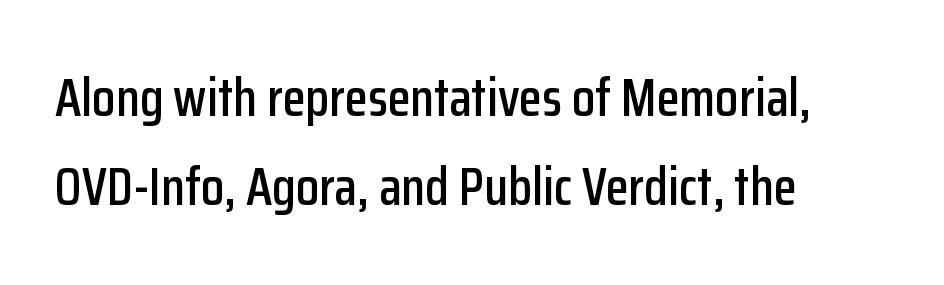
The image shows 53 px condensed sans-serif type, upright; set left-aligned, normal line spacing (1.68x), normal letter spacing, not underlined; low stroke contrast and a medium x-height.
